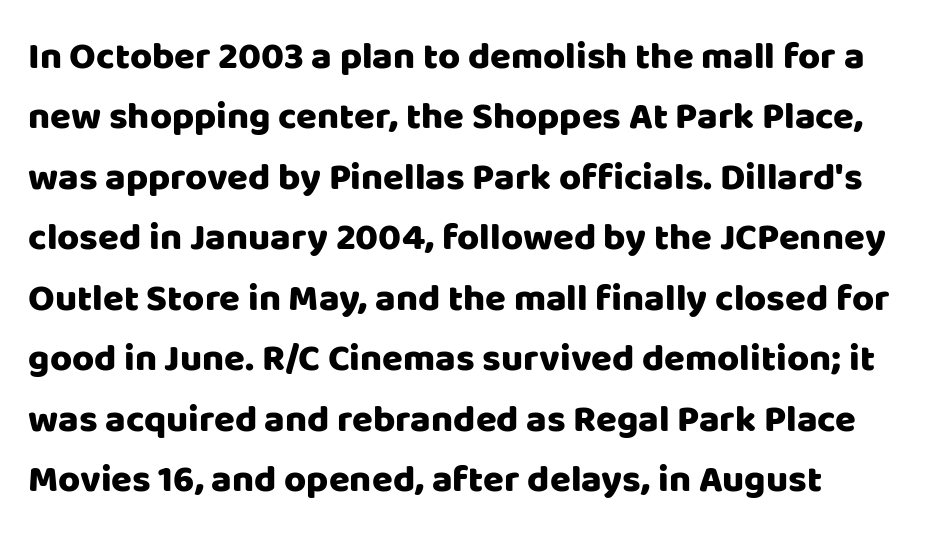
Q: Is the text italic (slanted)? A: No, it is upright.
Q: Is the typeface a serif or a sans-serif typeface? A: Sans-serif.
Q: Is the text underlined? A: No.
Q: How is the paragraph aligned? A: Left-aligned.
Q: Is the spacing between letters normal or unusually wide? A: Normal.
Q: Is the spacing between lines tight, normal or loose? A: Normal.
Q: Width (condensed, normal, or wide)? A: Normal.
Q: Stroke contrast? A: Low.
Q: x-height? A: Large.
Q: Monospaced? A: No.
